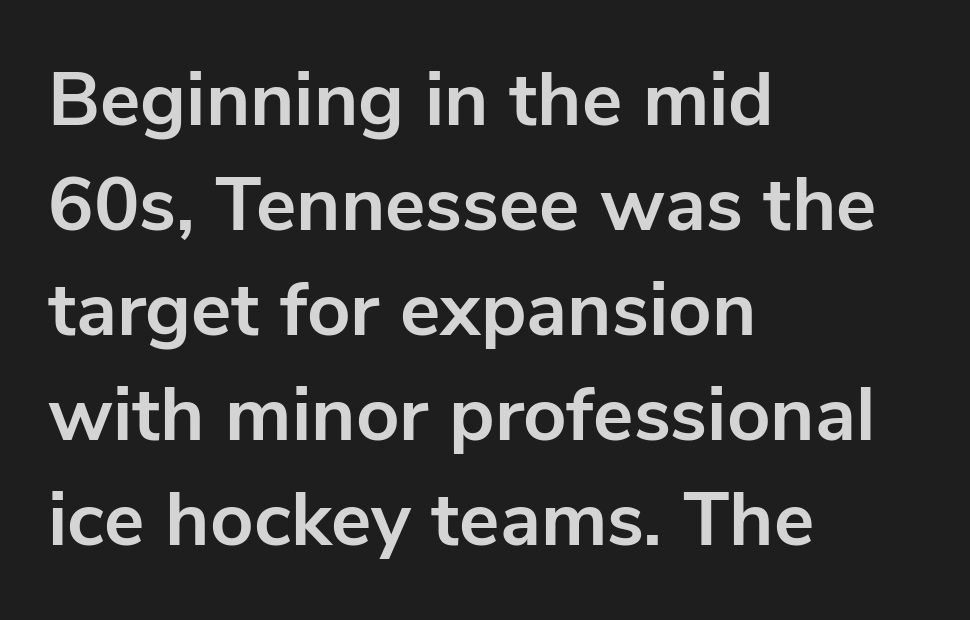
Q: Is the text bold? A: Yes.
Q: Is the text italic (slanted)? A: No, it is upright.
Q: Is the typeface a serif or a sans-serif typeface? A: Sans-serif.
Q: Is the text underlined? A: No.
Q: How is the paragraph aligned? A: Left-aligned.
Q: Is the spacing between letters normal or unusually wide? A: Normal.
Q: Is the spacing between lines tight, normal or loose? A: Normal.
Q: Width (condensed, normal, or wide)? A: Normal.
Q: Stroke contrast? A: Low.
Q: x-height? A: Medium.
Q: Monospaced? A: No.
